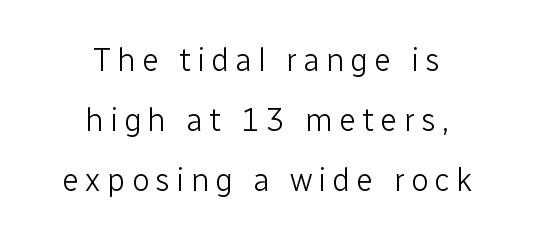
Notice how the stems are strictly vertical — no italics here. Do the characters align in a grid? No, the font is proportional. These glyphs show unthickened strokes, regular width or finer. Letters rest on an invisible, unmarked baseline.
